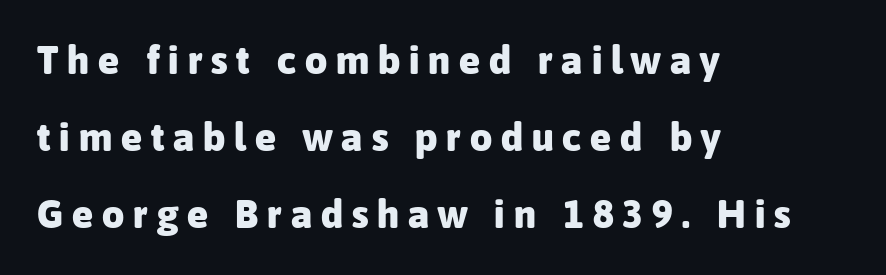
The image shows 39 px heavy sans-serif type, upright; set left-aligned, loose line spacing (1.98x), unusually wide letter spacing (+0.23 em), not underlined; low stroke contrast and a medium x-height.
